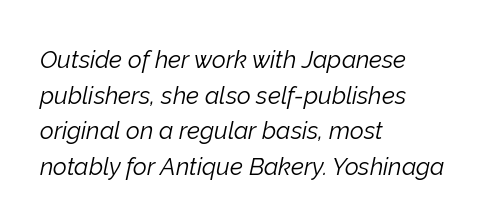
The image shows 24 px text type, italic (leaning right); set left-aligned, normal line spacing (1.48x), normal letter spacing, not underlined.
